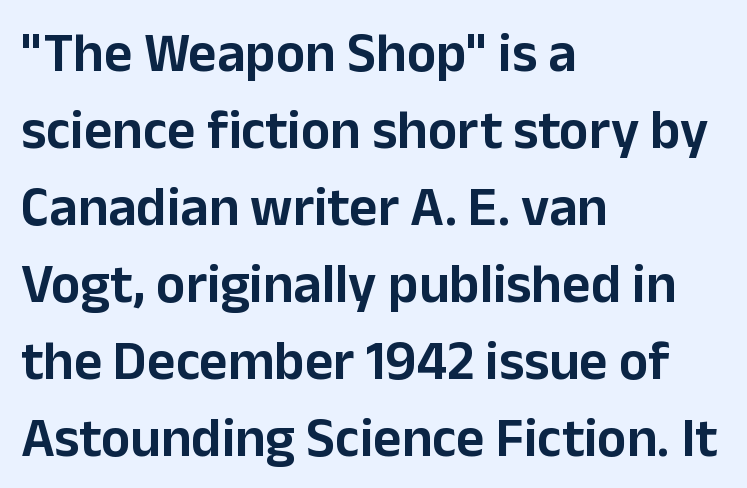
{"serif": "no", "italic": "no", "width": "normal", "stroke_contrast": "low", "x_height": "medium", "monospaced": "no", "underline": "no", "align": "left", "line_spacing": "normal", "line_spacing_ratio": 1.4, "letter_spacing": "normal", "letter_spacing_em": 0.0, "glyph_px": 55}
